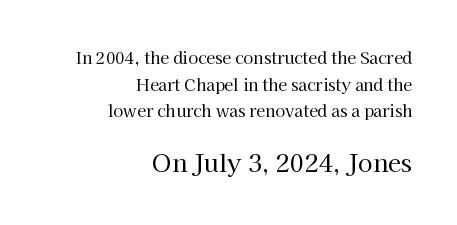
Q: Is the text bold? A: No.
Q: Is the text italic (slanted)? A: No, it is upright.
Q: Is the text underlined? A: No.
Q: How is the paragraph aligned? A: Right-aligned.
Q: Is the spacing between letters normal or unusually wide? A: Normal.
Q: Is the spacing between lines tight, normal or loose? A: Normal.
Q: Which block of text is set in a larger size, the first (top) or the second (bottom)? A: The second (bottom) one.
